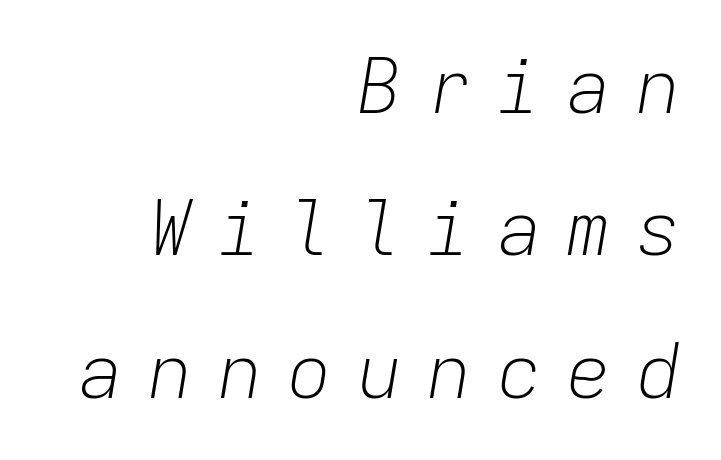
Weight: not bold — regular or lighter. Compared with typical body copy, the letter spacing here is much looser. The whole block is typeset with a tilt. Notice the wide empty band between every row — that's loose leading.
